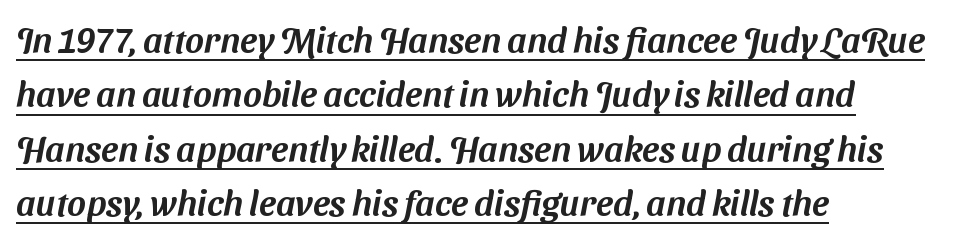
{"serif": "no", "width": "normal", "stroke_contrast": "medium", "x_height": "medium", "monospaced": "no", "underline": "yes", "align": "left", "line_spacing": "normal", "line_spacing_ratio": 1.51, "letter_spacing": "normal", "letter_spacing_em": 0.0, "glyph_px": 36}
